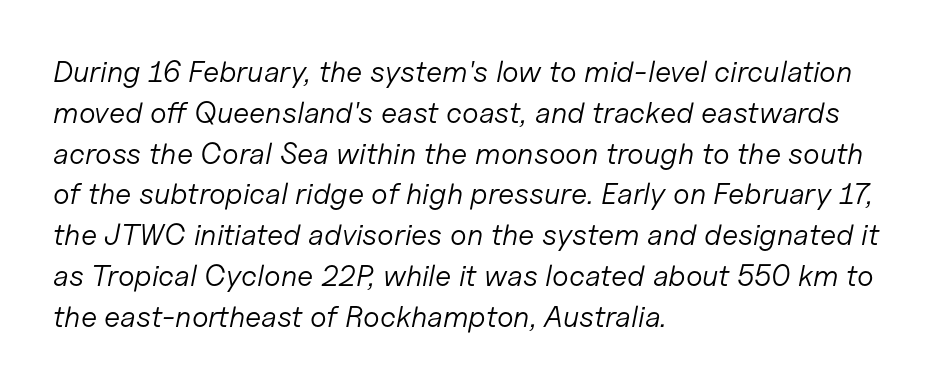
Q: Is the text bold? A: No.
Q: Is the text italic (slanted)? A: Yes, it leans right by about 11 degrees.
Q: Is the text underlined? A: No.
Q: How is the paragraph aligned? A: Left-aligned.
Q: Is the spacing between letters normal or unusually wide? A: Normal.
Q: Is the spacing between lines tight, normal or loose? A: Normal.
Q: Width (condensed, normal, or wide)? A: Normal.
Q: Stroke contrast? A: Low.
Q: x-height? A: Medium.
Q: Monospaced? A: No.
